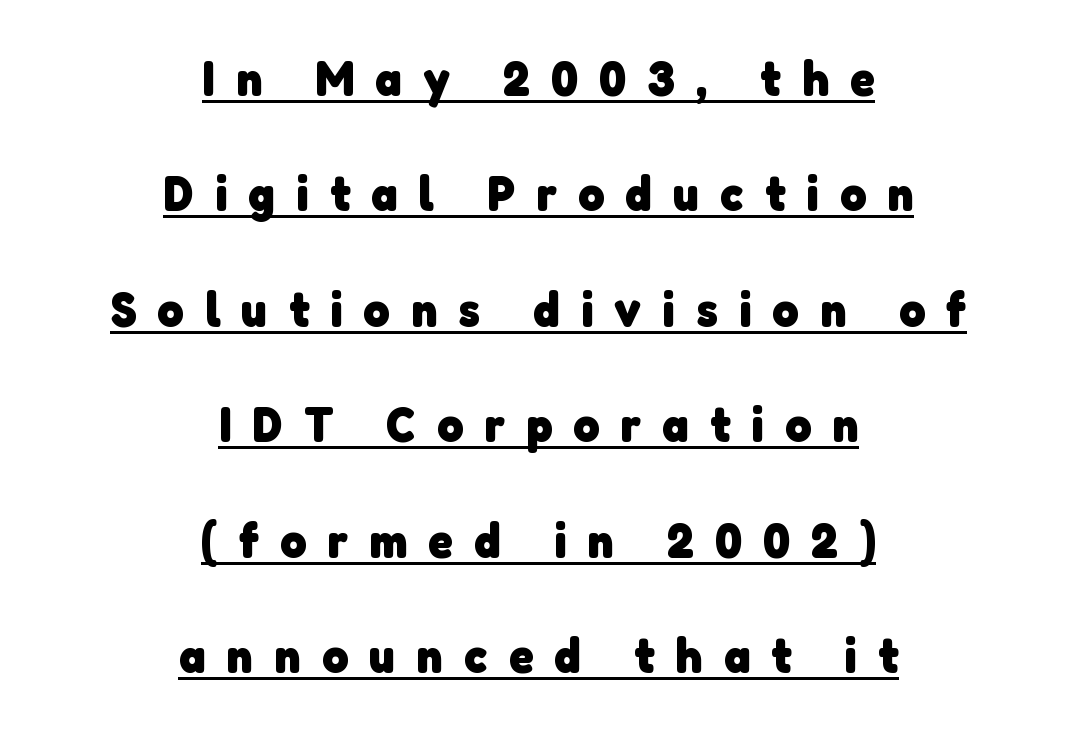
The image shows 50 px heavy sans-serif type; set centered, loose line spacing (2.31x), unusually wide letter spacing (+0.42 em), underlined; low stroke contrast and a medium x-height.
